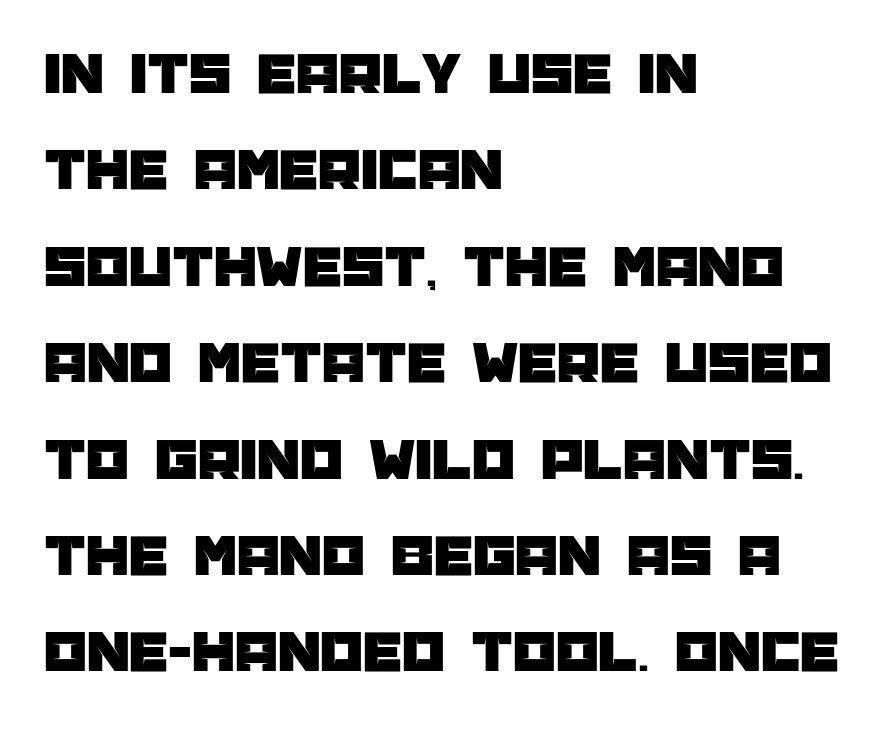
{"serif": "no", "italic": "no", "width": "normal", "stroke_contrast": "low", "x_height": "large", "monospaced": "no", "underline": "no", "align": "left", "line_spacing": "normal", "line_spacing_ratio": 1.58, "letter_spacing": "normal", "letter_spacing_em": 0.0, "glyph_px": 61}
